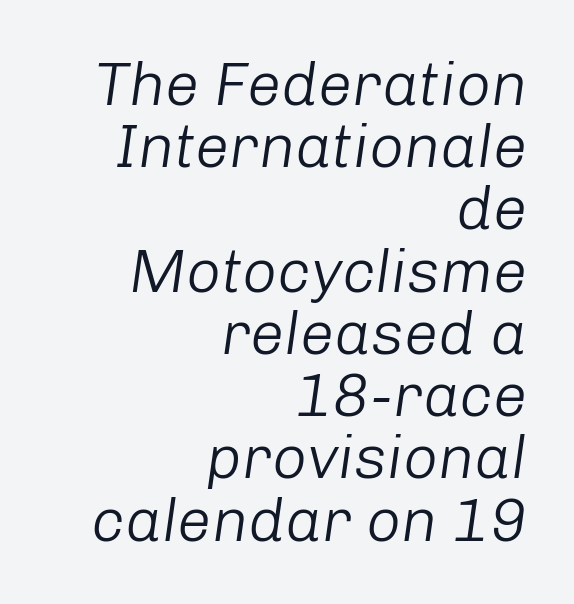
The image shows 61 px light type, italic (leaning right); set right-aligned, tight line spacing (1.02x), normal letter spacing, not underlined; low stroke contrast and a medium x-height.
